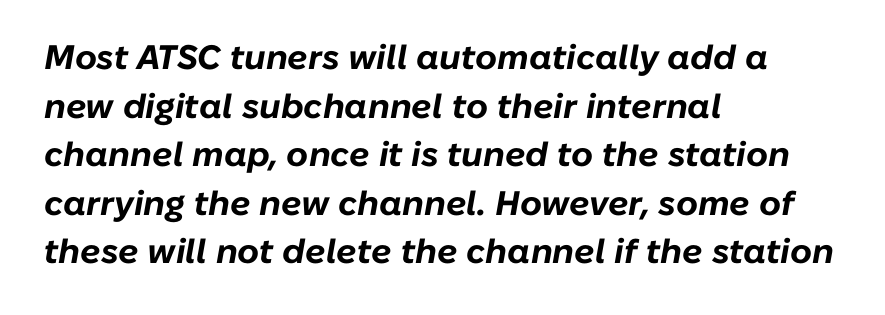
{"italic": "yes", "lean": "right", "slant_degrees": 10, "bold": "yes", "weight": "bold", "width": "normal", "stroke_contrast": "low", "x_height": "medium", "monospaced": "no", "underline": "no", "align": "left", "line_spacing": "normal", "line_spacing_ratio": 1.43, "letter_spacing": "normal", "letter_spacing_em": 0.0, "glyph_px": 34}
